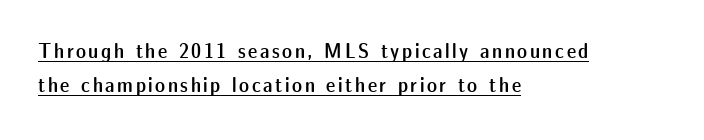
The words here are underlined. A bit beefed up — I'd call it semibold rather than bold. Typeset ragged right — the left edge is the straight one. Regarding leading, the lines here are spaced in the standard way. The lettering holds an erect, upright posture throughout.
